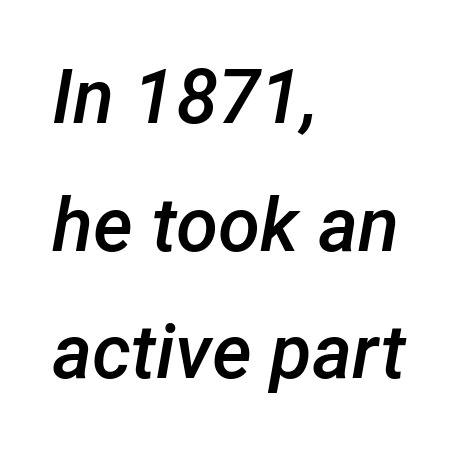
{"italic": "yes", "lean": "right", "slant_degrees": 12, "bold": "semi", "weight": "semibold", "width": "normal", "stroke_contrast": "low", "x_height": "medium", "monospaced": "no", "underline": "no", "align": "left", "line_spacing": "normal", "line_spacing_ratio": 1.68, "letter_spacing": "normal", "letter_spacing_em": 0.0, "glyph_px": 76}
